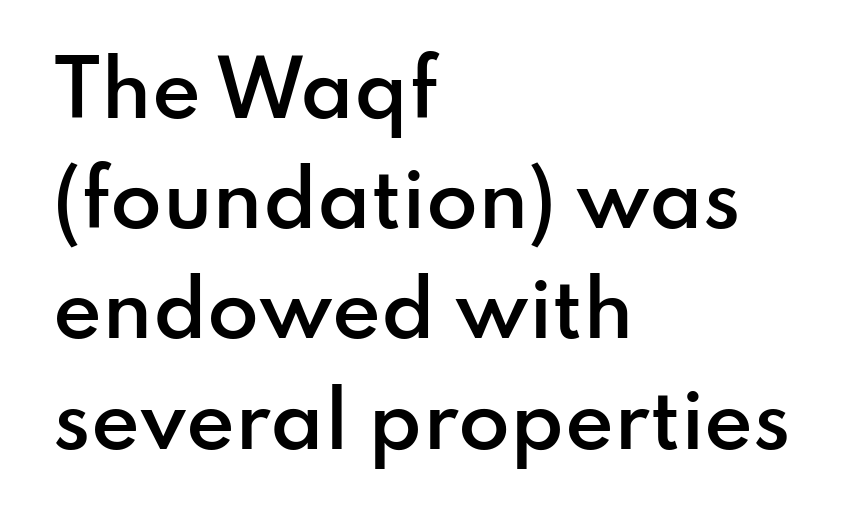
Q: Is the text bold? A: Semi-bold.
Q: Is the text italic (slanted)? A: No, it is upright.
Q: Is the typeface a serif or a sans-serif typeface? A: Sans-serif.
Q: Is the text underlined? A: No.
Q: How is the paragraph aligned? A: Left-aligned.
Q: Is the spacing between letters normal or unusually wide? A: Normal.
Q: Is the spacing between lines tight, normal or loose? A: Normal.
Q: Width (condensed, normal, or wide)? A: Normal.
Q: Stroke contrast? A: Low.
Q: x-height? A: Small.
Q: Monospaced? A: No.
